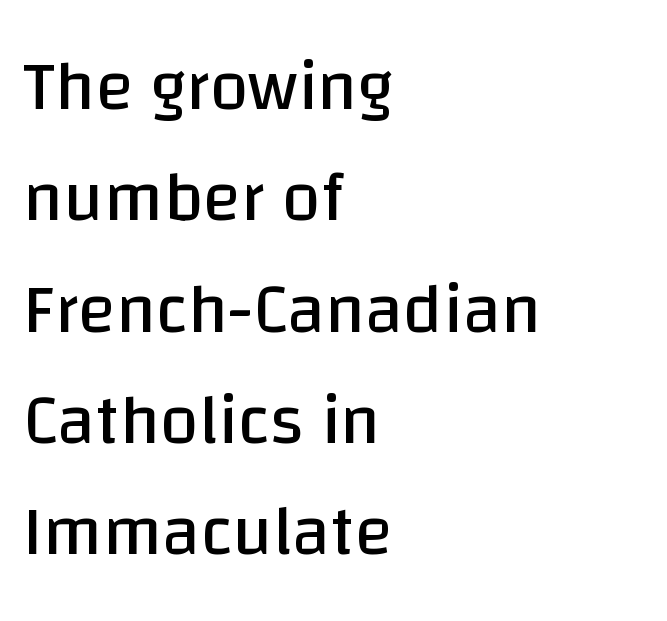
{"serif": "no", "italic": "no", "bold": "no", "weight": "regular", "width": "normal", "stroke_contrast": "low", "x_height": "large", "monospaced": "no", "underline": "no", "align": "left", "line_spacing": "normal", "line_spacing_ratio": 1.59, "letter_spacing": "normal", "letter_spacing_em": 0.0, "glyph_px": 70}
